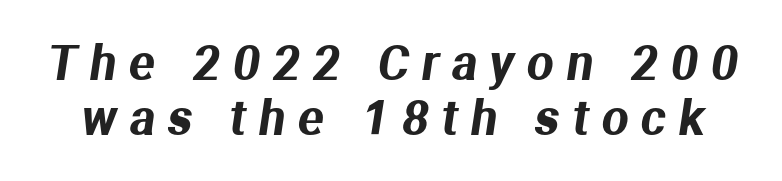
{"serif": "no", "width": "normal", "stroke_contrast": "medium", "x_height": "medium", "monospaced": "no", "underline": "no", "line_spacing_ratio": 1.17, "letter_spacing": "wide", "letter_spacing_em": 0.28, "glyph_px": 47}
